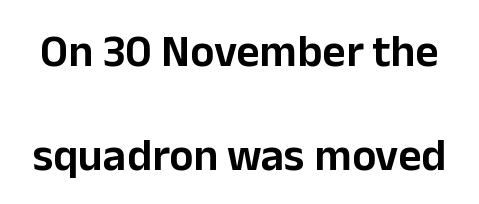
The image shows 45 px sans-serif type, upright; set loose line spacing (2.31x), normal letter spacing, not underlined; low stroke contrast and a medium x-height.
